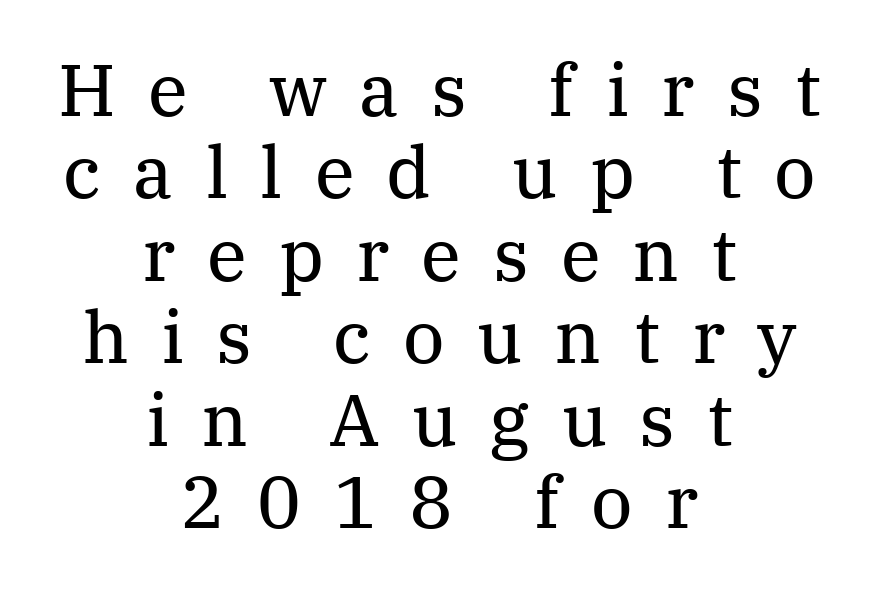
Q: Is the text bold? A: No.
Q: Is the text italic (slanted)? A: No, it is upright.
Q: Is the typeface a serif or a sans-serif typeface? A: Serif.
Q: Is the text underlined? A: No.
Q: How is the paragraph aligned? A: Centered.
Q: Is the spacing between letters normal or unusually wide? A: Unusually wide.
Q: Is the spacing between lines tight, normal or loose? A: Tight.
Q: Width (condensed, normal, or wide)? A: Normal.
Q: Stroke contrast? A: Medium.
Q: x-height? A: Medium.
Q: Monospaced? A: No.
